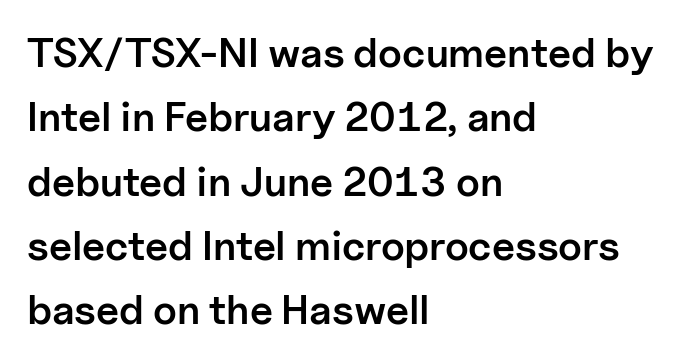
{"serif": "no", "italic": "no", "bold": "semi", "weight": "semibold", "width": "normal", "stroke_contrast": "low", "x_height": "medium", "monospaced": "no", "underline": "no", "align": "left", "line_spacing": "normal", "line_spacing_ratio": 1.57, "letter_spacing": "normal", "letter_spacing_em": 0.0, "glyph_px": 41}
